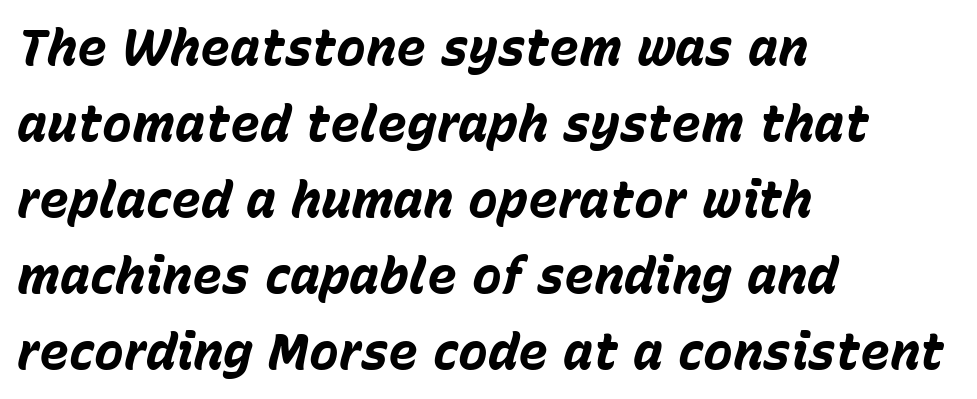
The image shows 50 px bold type, italic (leaning right); set left-aligned, normal line spacing (1.52x), normal letter spacing, not underlined; low stroke contrast and a medium x-height.
